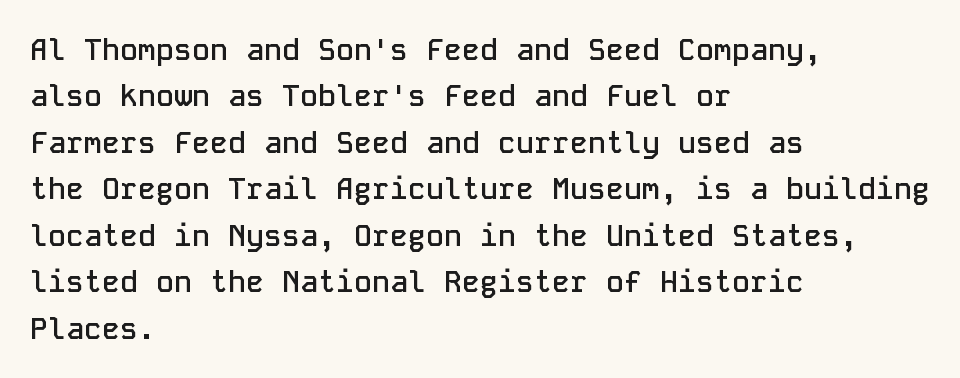
Layout note: lines flush left. Has an underline been added? It has not. Typesetter's note: demi weight, one step under bold. Notice how descenders clear the ascenders below comfortably — that's standard leading.
